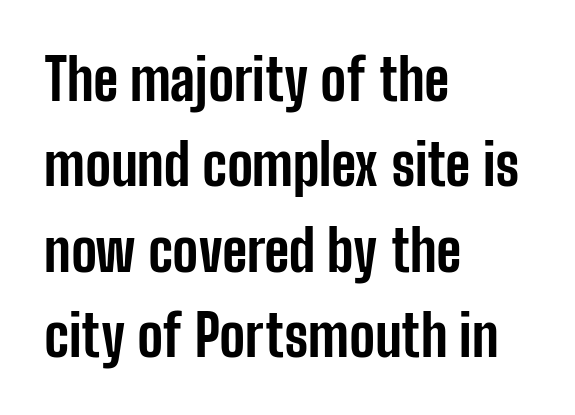
Q: Is the text bold? A: Yes.
Q: Is the text italic (slanted)? A: No, it is upright.
Q: Is the typeface a serif or a sans-serif typeface? A: Sans-serif.
Q: Is the text underlined? A: No.
Q: How is the paragraph aligned? A: Left-aligned.
Q: Is the spacing between letters normal or unusually wide? A: Normal.
Q: Is the spacing between lines tight, normal or loose? A: Normal.
Q: Width (condensed, normal, or wide)? A: Condensed.
Q: Stroke contrast? A: Low.
Q: x-height? A: Medium.
Q: Monospaced? A: No.
